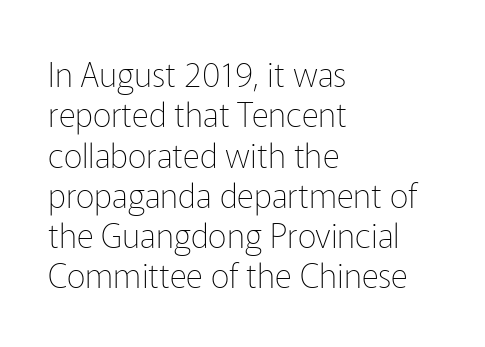
Q: Is the text bold? A: No.
Q: Is the text italic (slanted)? A: No, it is upright.
Q: Is the typeface a serif or a sans-serif typeface? A: Sans-serif.
Q: Is the text underlined? A: No.
Q: How is the paragraph aligned? A: Left-aligned.
Q: Is the spacing between letters normal or unusually wide? A: Normal.
Q: Width (condensed, normal, or wide)? A: Normal.
Q: Stroke contrast? A: Low.
Q: x-height? A: Medium.
Q: Monospaced? A: No.
